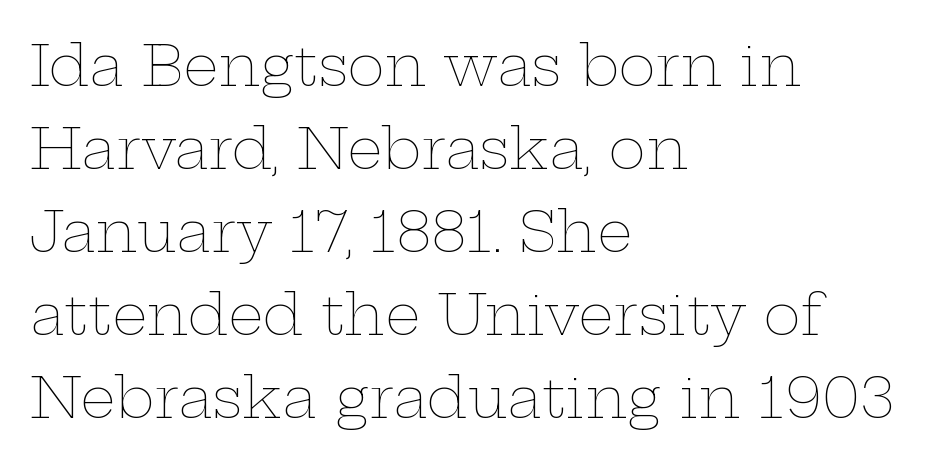
The image shows 56 px thin, wide type, upright; set left-aligned, normal line spacing (1.48x), normal letter spacing, not underlined; low stroke contrast and a medium x-height.
